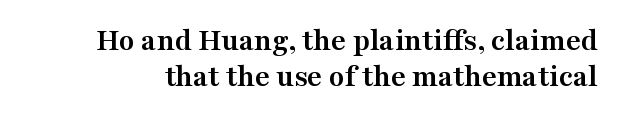
Q: Is the text bold? A: Yes.
Q: Is the text italic (slanted)? A: No, it is upright.
Q: Is the typeface a serif or a sans-serif typeface? A: Serif.
Q: Is the text underlined? A: No.
Q: Is the spacing between letters normal or unusually wide? A: Normal.
Q: Is the spacing between lines tight, normal or loose? A: Tight.
Q: Width (condensed, normal, or wide)? A: Wide.
Q: Stroke contrast? A: Medium.
Q: x-height? A: Medium.
Q: Monospaced? A: No.
